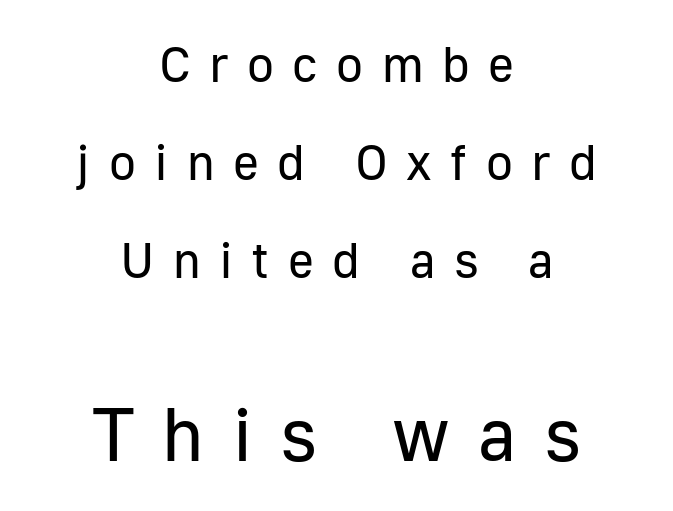
{"serif": "no", "italic": "no", "bold": "no", "weight": "regular", "width": "normal", "stroke_contrast": "low", "x_height": "medium", "monospaced": "no", "underline": "no", "align": "center", "line_spacing": "loose", "line_spacing_ratio": 1.96, "letter_spacing": "wide", "letter_spacing_em": 0.37, "larger_block": "second", "size_ratio": 1.5, "glyph_px": 75}
